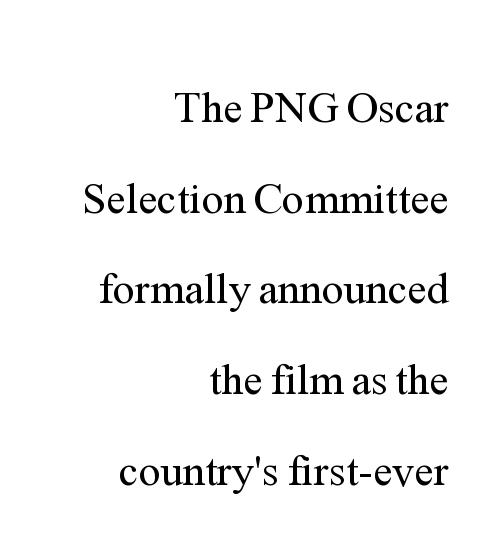
Q: Is the text bold? A: No.
Q: Is the text italic (slanted)? A: No, it is upright.
Q: Is the typeface a serif or a sans-serif typeface? A: Serif.
Q: Is the text underlined? A: No.
Q: How is the paragraph aligned? A: Right-aligned.
Q: Is the spacing between letters normal or unusually wide? A: Normal.
Q: Is the spacing between lines tight, normal or loose? A: Loose.
Q: Width (condensed, normal, or wide)? A: Normal.
Q: Stroke contrast? A: Medium.
Q: x-height? A: Medium.
Q: Monospaced? A: No.
